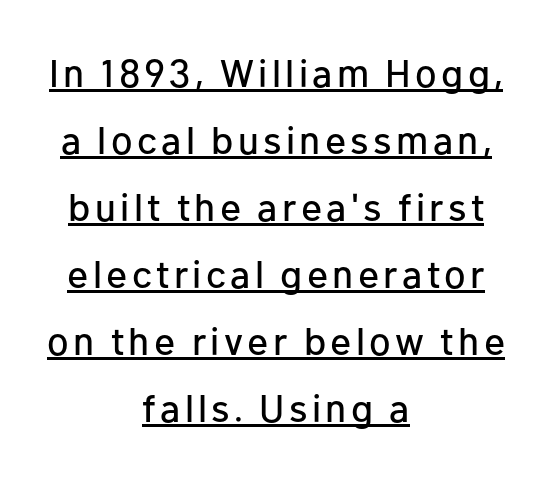
The image shows 39 px sans-serif type, upright; set centered, line spacing 1.72x, underlined; low stroke contrast and a medium x-height.
